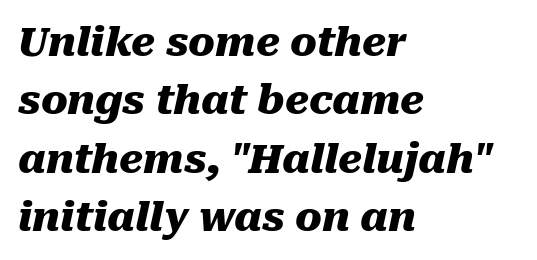
The image shows 40 px heavy type, italic (leaning right); set left-aligned, normal line spacing (1.46x), normal letter spacing, not underlined; medium stroke contrast and a medium x-height.
